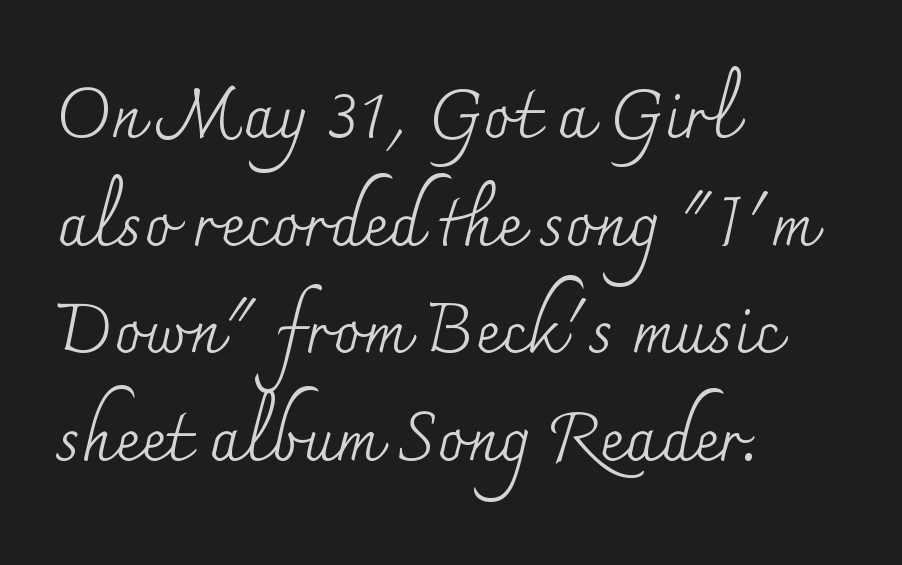
{"serif": "yes", "bold": "no", "weight": "regular", "width": "normal", "stroke_contrast": "medium", "x_height": "small", "monospaced": "no", "underline": "no", "align": "left", "line_spacing": "normal", "line_spacing_ratio": 1.56, "letter_spacing": "normal", "letter_spacing_em": 0.0, "glyph_px": 69}
